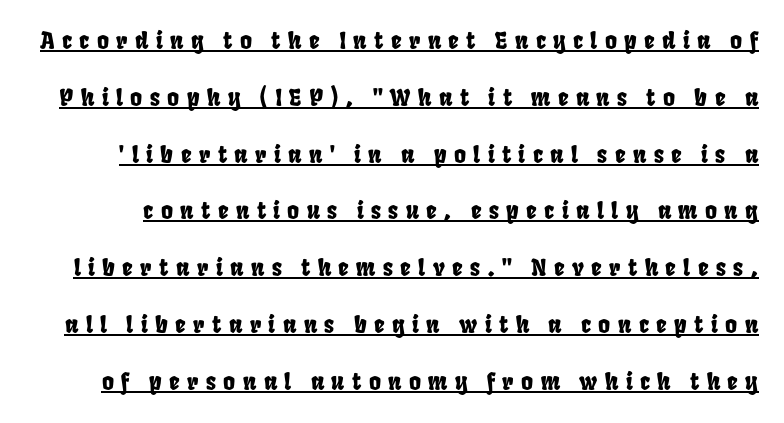
The image shows 23 px text type; set loose line spacing (2.47x), unusually wide letter spacing (+0.32 em), underlined.
